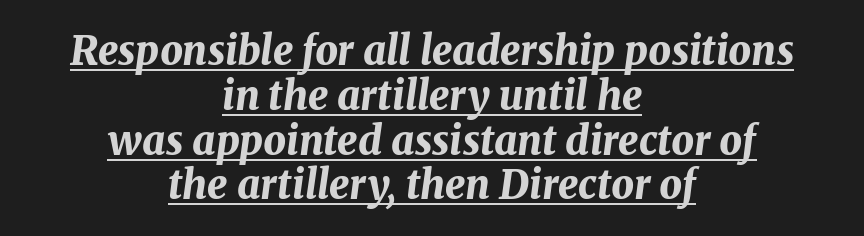
The image shows 40 px bold type, italic (leaning right); set centered, tight line spacing (1.12x), normal letter spacing, underlined; medium stroke contrast and a medium x-height.
